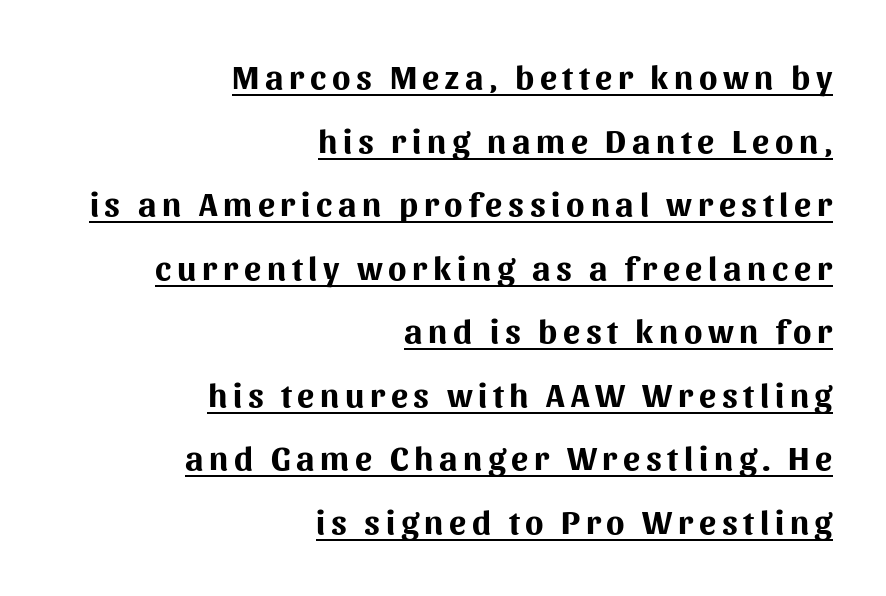
The image shows 34 px bold sans-serif type, upright; set right-aligned, line spacing 1.87x, underlined; medium stroke contrast and a medium x-height.
